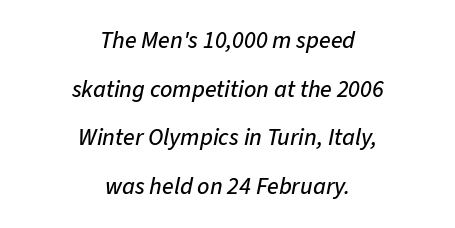
This sample trades compactness for vertical openness between lines. The lettering tilts uniformly, giving the passage an italic look. Quick note: underline off. Leftover space on each line is divided equally before and after the words. The tracking reads as untouched default to a designer's eye.
